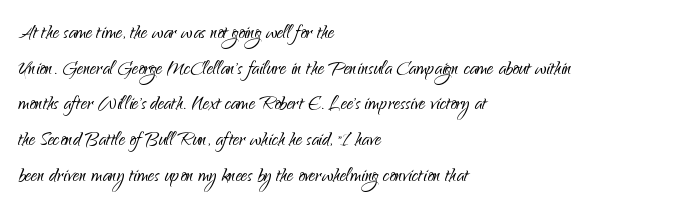
The image shows 25 px text type; set left-aligned, normal line spacing (1.43x), normal letter spacing, not underlined.
